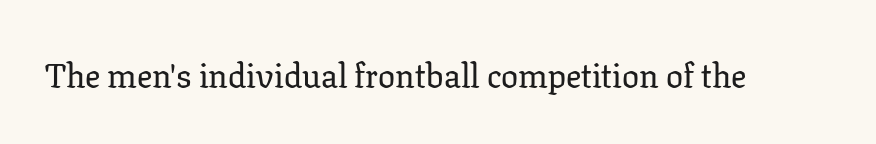
The image shows 34 px serif type, upright; set normal letter spacing, not underlined; low stroke contrast and a medium x-height.
